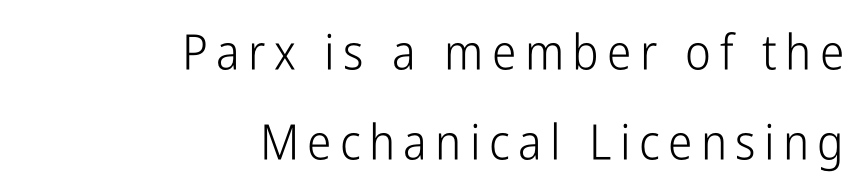
The image shows 49 px light, condensed sans-serif type, upright; set right-aligned, line spacing 1.83x, not underlined; low stroke contrast and a medium x-height.
